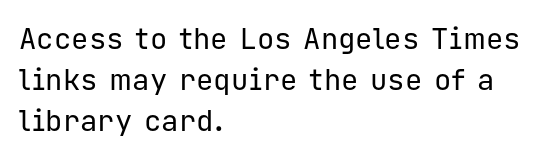
{"serif": "no", "italic": "no", "bold": "no", "weight": "regular", "width": "normal", "stroke_contrast": "low", "x_height": "medium", "monospaced": "yes", "underline": "no", "align": "left", "line_spacing": "normal", "line_spacing_ratio": 1.41, "letter_spacing": "normal", "letter_spacing_em": 0.0, "glyph_px": 29}
